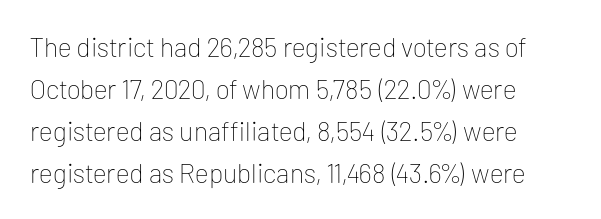
{"italic": "no", "bold": "no", "underline": "no", "align": "left", "line_spacing": "normal", "line_spacing_ratio": 1.55, "letter_spacing": "normal", "letter_spacing_em": 0.0, "glyph_px": 27}
